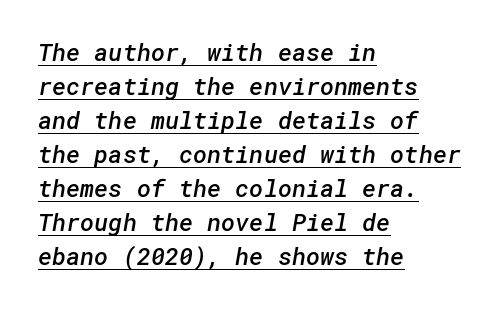
The leading is moderate, giving the passage an even texture. Underlining? Definitely there. Short note: letters normally spaced. Left-aligned paragraph, ragged on the right. A somewhat darkened texture: the type is semibold rather than bold.
